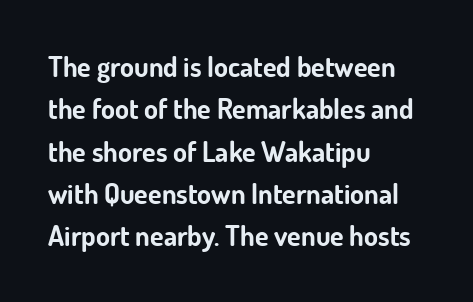
The image shows 28 px bold sans-serif type, upright; set left-aligned, normal line spacing (1.51x), normal letter spacing, not underlined; low stroke contrast and a small x-height.
